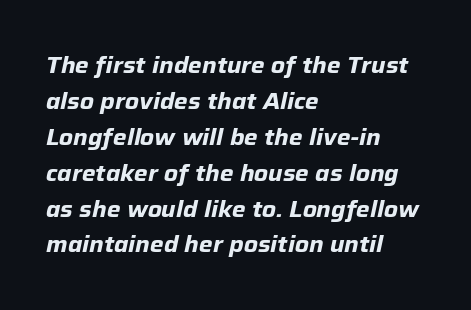
The image shows 23 px bold type, italic (leaning right); set left-aligned, normal line spacing (1.56x), normal letter spacing, not underlined.
